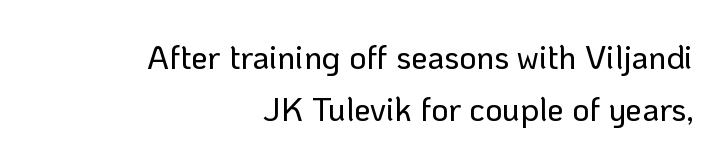
Nothing unusual about the tracking: characters are spaced as the font intends. Letters rest on an invisible, unmarked baseline. Is this a fixed-width face? No — the glyphs have proportional, varying widths. Casual observation: everything's shoved over to the right. The designer left line spacing at the default. This rendering employs a face without finishing strokes, i.e., a sans-serif.
